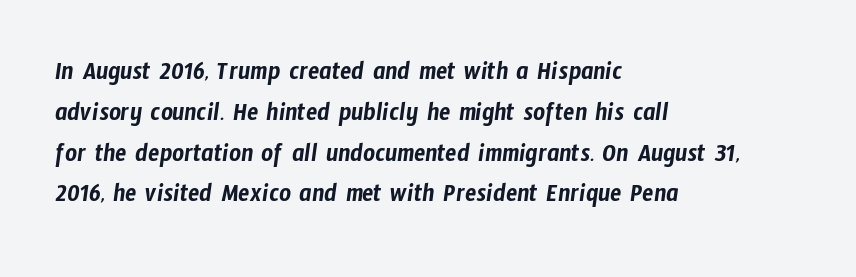
The area under the type is left untouched. Does the leading feel generous? No, just average. Does extra space separate the letters? No, they use regular spacing. Casual observation: everything's shoved over to the left.
